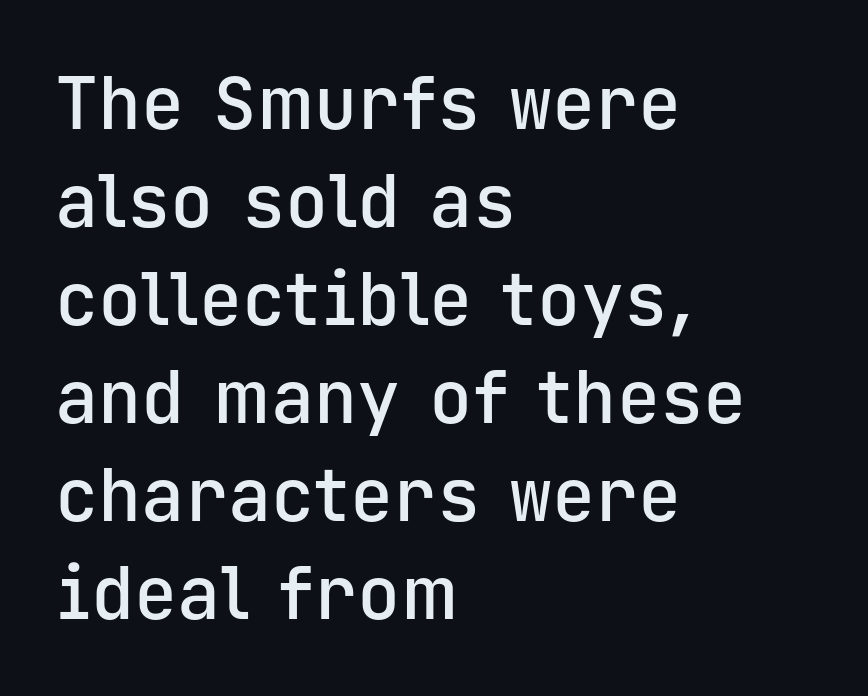
This rendering uses left alignment, leaving the right contour irregular. Tall strokes in this sample are plumb rather than angled. Look at the bottom of the vertical strokes: they stop flat, with no serifs. Standard letterfit; no display-style spreading of the glyphs.
